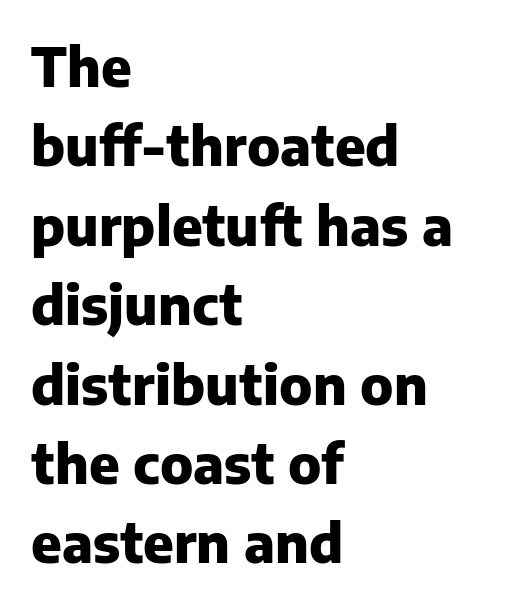
{"serif": "no", "italic": "no", "bold": "yes", "weight": "heavy", "width": "normal", "stroke_contrast": "low", "x_height": "medium", "monospaced": "no", "underline": "no", "align": "left", "line_spacing": "normal", "line_spacing_ratio": 1.47, "letter_spacing": "normal", "letter_spacing_em": 0.0, "glyph_px": 54}
